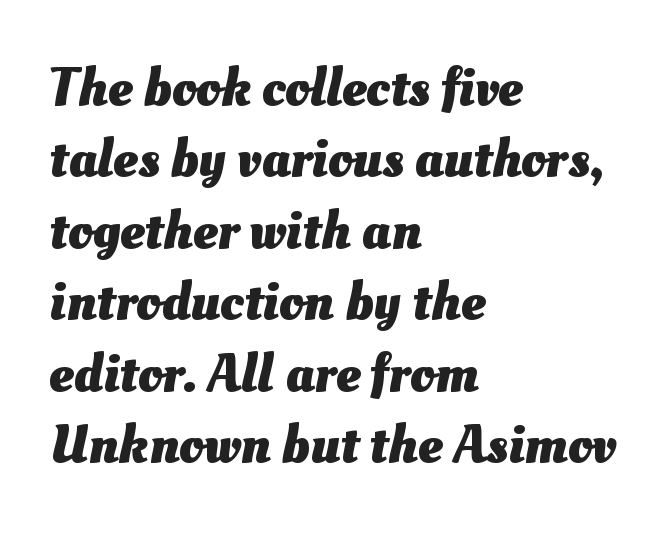
Students, this is bold: see how much ink each stroke carries. The gaps between neighbouring characters are ordinary and unremarkable. A typesetter would call this proportional, since set widths differ per character. Leading matches the norm, producing a regular column. A bare baseline throughout the passage. Visually the block forms a straight wall on the left and a jagged coastline on the right.
